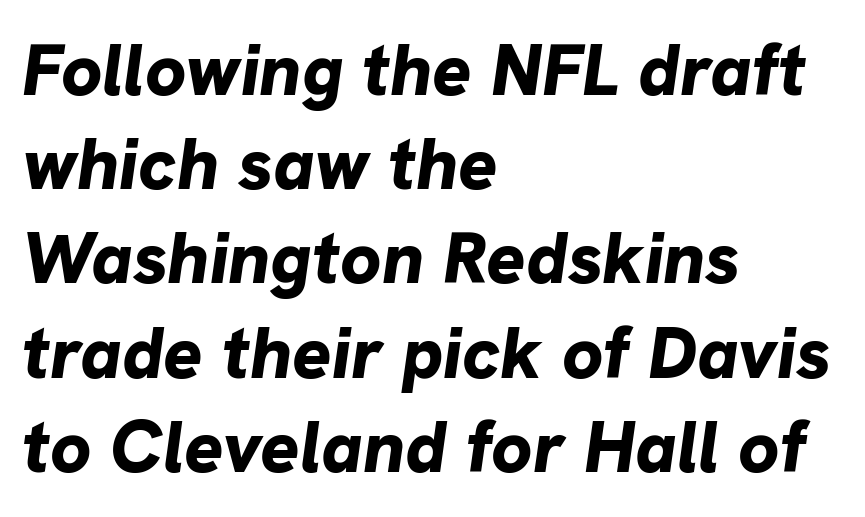
Q: Is the text bold? A: Yes.
Q: Is the text italic (slanted)? A: Yes, it leans right by about 8 degrees.
Q: Is the text underlined? A: No.
Q: How is the paragraph aligned? A: Left-aligned.
Q: Is the spacing between letters normal or unusually wide? A: Normal.
Q: Is the spacing between lines tight, normal or loose? A: Normal.
Q: Width (condensed, normal, or wide)? A: Normal.
Q: Stroke contrast? A: Low.
Q: x-height? A: Medium.
Q: Monospaced? A: No.
